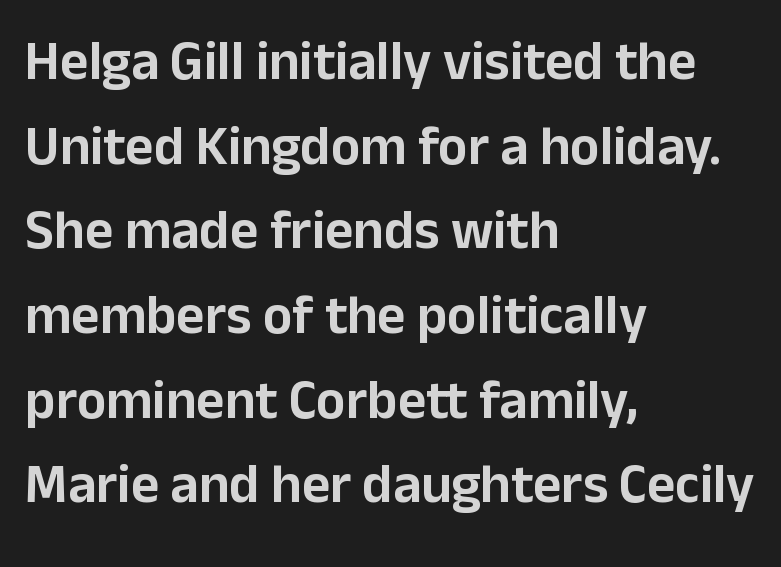
{"serif": "no", "italic": "no", "width": "normal", "stroke_contrast": "low", "x_height": "medium", "monospaced": "no", "underline": "no", "align": "left", "line_spacing": "normal", "line_spacing_ratio": 1.54, "letter_spacing": "normal", "letter_spacing_em": 0.0, "glyph_px": 55}
